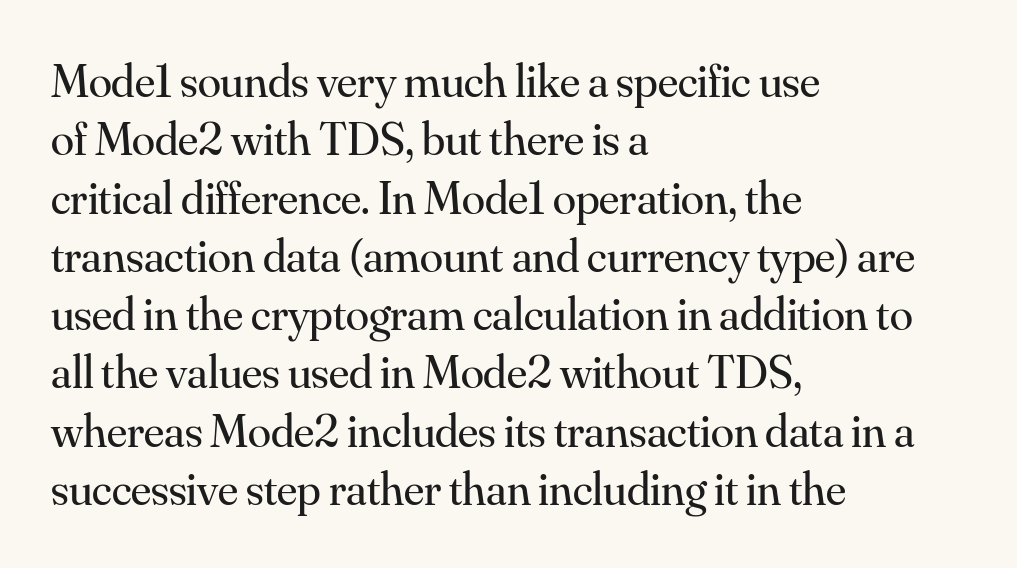
Q: Is the text bold? A: No.
Q: Is the text italic (slanted)? A: No, it is upright.
Q: Is the typeface a serif or a sans-serif typeface? A: Serif.
Q: Is the text underlined? A: No.
Q: How is the paragraph aligned? A: Left-aligned.
Q: Is the spacing between letters normal or unusually wide? A: Normal.
Q: Width (condensed, normal, or wide)? A: Normal.
Q: Stroke contrast? A: Medium.
Q: x-height? A: Small.
Q: Monospaced? A: No.
